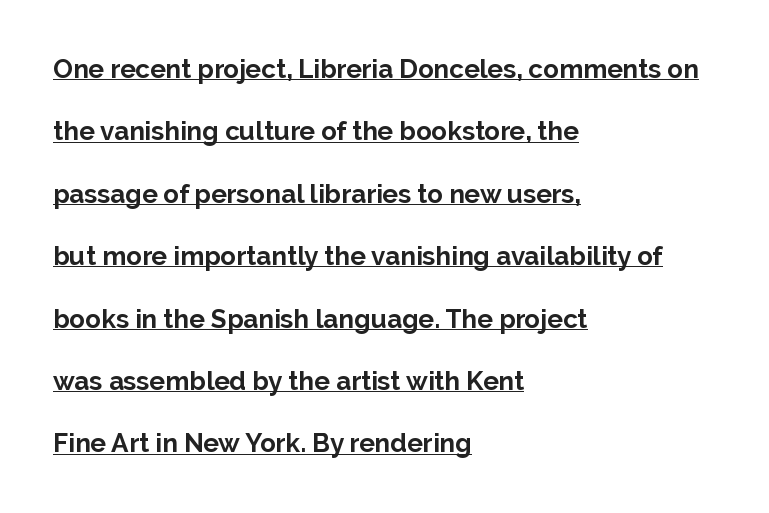
The image shows 26 px bold type, upright; set left-aligned, loose line spacing (2.4x), normal letter spacing, underlined.
